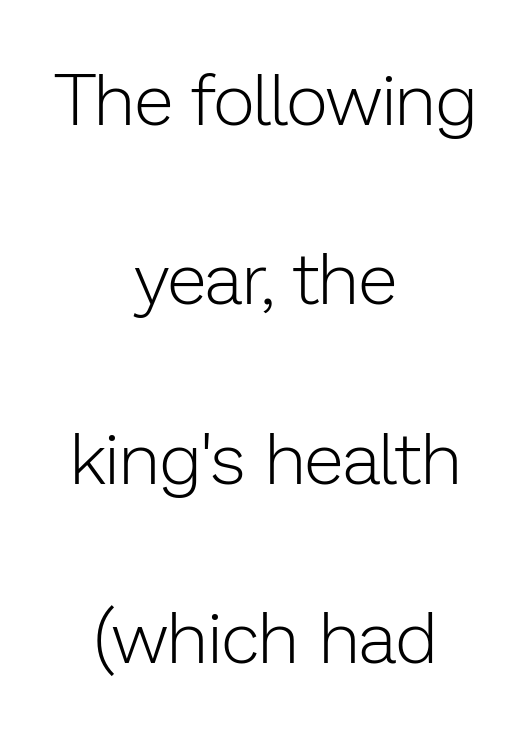
Q: Is the text bold? A: No.
Q: Is the text italic (slanted)? A: No, it is upright.
Q: Is the typeface a serif or a sans-serif typeface? A: Sans-serif.
Q: Is the text underlined? A: No.
Q: How is the paragraph aligned? A: Centered.
Q: Is the spacing between letters normal or unusually wide? A: Normal.
Q: Is the spacing between lines tight, normal or loose? A: Loose.
Q: Width (condensed, normal, or wide)? A: Normal.
Q: Stroke contrast? A: Low.
Q: x-height? A: Medium.
Q: Monospaced? A: No.
